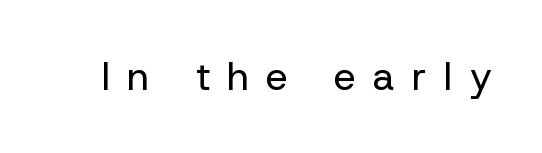
{"serif": "no", "italic": "no", "bold": "no", "weight": "regular", "width": "normal", "stroke_contrast": "low", "x_height": "medium", "monospaced": "no", "underline": "no", "letter_spacing": "wide", "letter_spacing_em": 0.44, "glyph_px": 39}
